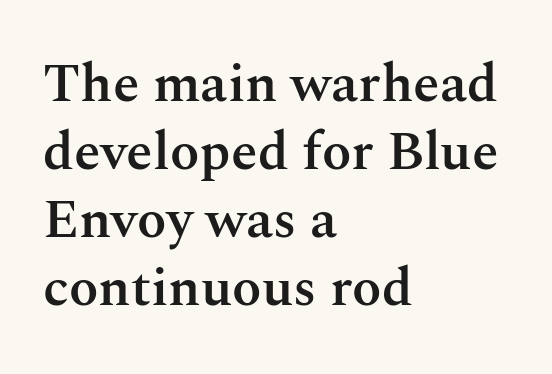
The image shows 54 px semibold serif type, upright; set left-aligned, normal line spacing (1.26x), normal letter spacing, not underlined; medium stroke contrast and a medium x-height.
